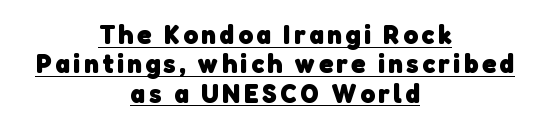
Q: Is the text bold? A: Yes.
Q: Is the typeface a serif or a sans-serif typeface? A: Sans-serif.
Q: Is the text underlined? A: Yes.
Q: How is the paragraph aligned? A: Centered.
Q: Is the spacing between lines tight, normal or loose? A: Tight.
Q: Width (condensed, normal, or wide)? A: Normal.
Q: Stroke contrast? A: Low.
Q: x-height? A: Medium.
Q: Monospaced? A: No.
